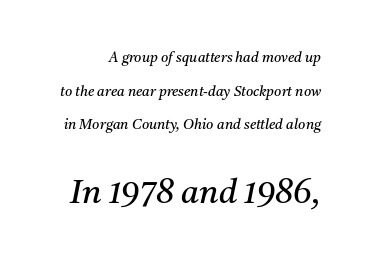
Is there much room between lines? Yes — plenty of vertical air separates them. Each word holds together tightly as a unit, with standard inter-letter gaps. Rendered with sloped, italic letterforms. The passage shown is not underscored anywhere. The letters advance in unequal steps, a hallmark of proportional type. Stroke thickness stays within the range of a standard reading face or lighter.
